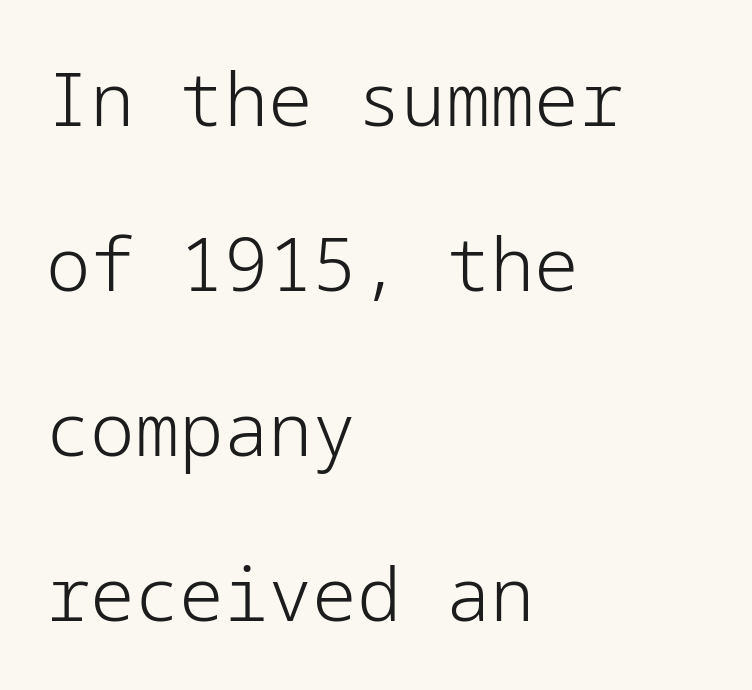
{"serif": "no", "italic": "no", "bold": "no", "weight": "light", "width": "normal", "stroke_contrast": "low", "x_height": "medium", "underline": "no", "align": "left", "line_spacing": "loose", "line_spacing_ratio": 2.23, "letter_spacing": "normal", "letter_spacing_em": 0.0, "glyph_px": 74}
